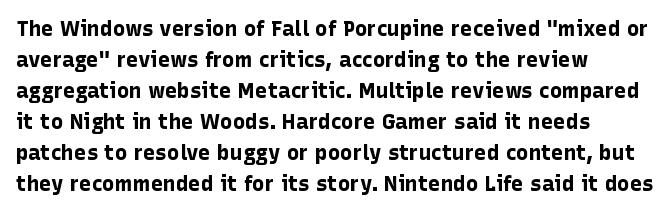
{"italic": "no", "bold": "yes", "underline": "no", "align": "left", "line_spacing": "normal", "line_spacing_ratio": 1.48, "letter_spacing": "normal", "letter_spacing_em": 0.0, "glyph_px": 21}
